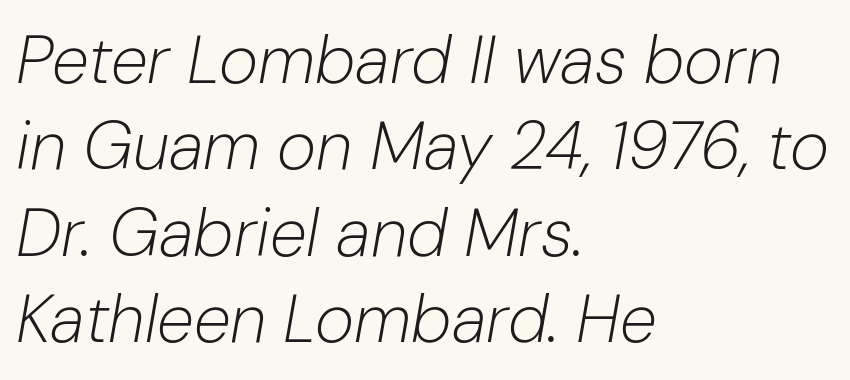
Does the lettering tilt? It does — this is italic. A typesetter would call this proportional, since set widths differ per character. The letters look calm and open, with moderate or lighter stems. These lines sit exactly where default settings would place them.
